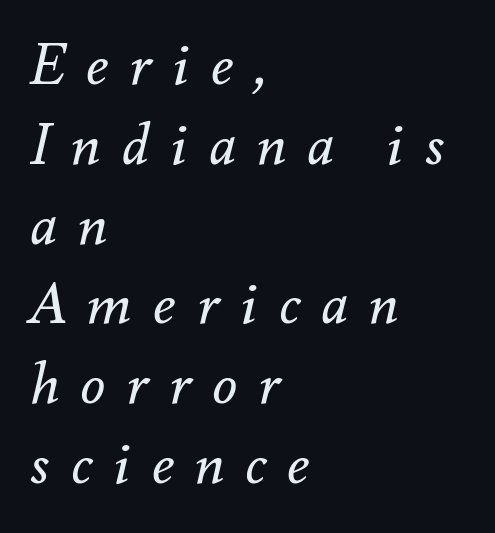
This sample keeps an unexceptional amount of space between lines. The face used here has a pronounced slope to its letters. Looks like regular typesetting: each glyph gets only the width it needs. The cut favours lightness, reaching ordinary text weight at its darkest. Descenders are the only things crossing below the line. These lines have a slow, spaced-out rhythm from letter to letter.
